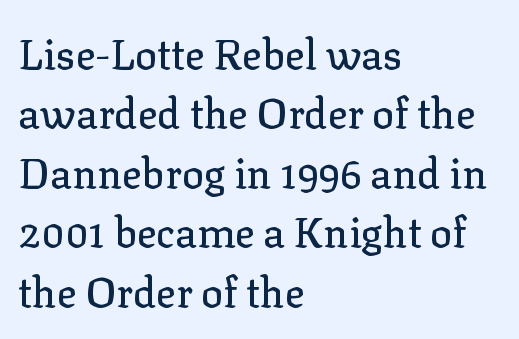
The image shows 41 px serif type, upright; set left-aligned, normal line spacing (1.45x), normal letter spacing, not underlined; low stroke contrast and a medium x-height.
